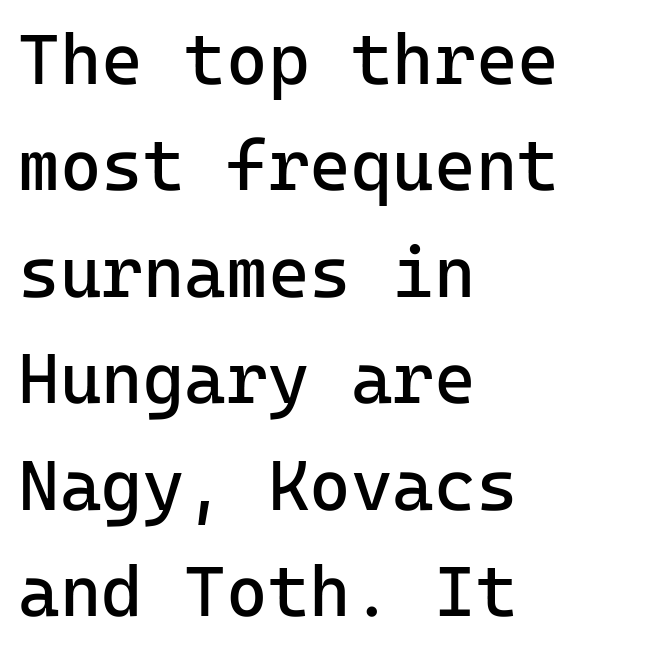
Q: Is the text bold? A: No.
Q: Is the text italic (slanted)? A: No, it is upright.
Q: Is the typeface a serif or a sans-serif typeface? A: Sans-serif.
Q: Is the text underlined? A: No.
Q: How is the paragraph aligned? A: Left-aligned.
Q: Is the spacing between letters normal or unusually wide? A: Normal.
Q: Is the spacing between lines tight, normal or loose? A: Normal.
Q: Width (condensed, normal, or wide)? A: Normal.
Q: Stroke contrast? A: Low.
Q: x-height? A: Medium.
Q: Monospaced? A: Yes.
